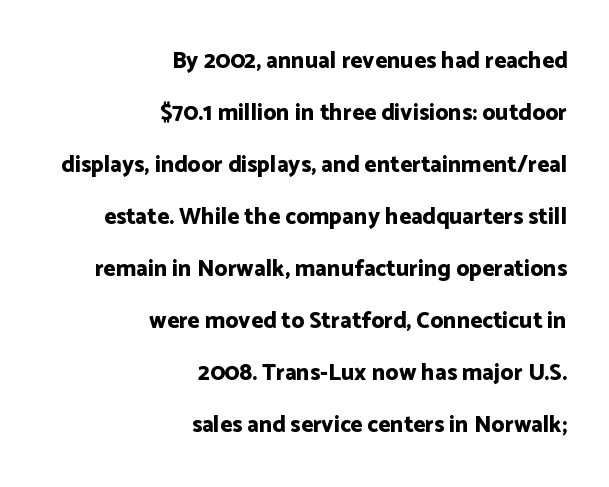
Q: Is the text bold? A: Yes.
Q: Is the text italic (slanted)? A: No, it is upright.
Q: Is the text underlined? A: No.
Q: How is the paragraph aligned? A: Right-aligned.
Q: Is the spacing between letters normal or unusually wide? A: Normal.
Q: Is the spacing between lines tight, normal or loose? A: Loose.
